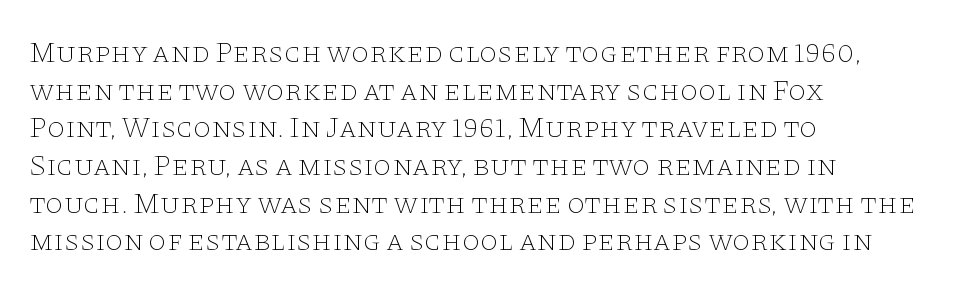
{"serif": "yes", "italic": "no", "bold": "no", "weight": "thin", "width": "wide", "stroke_contrast": "low", "x_height": "large", "monospaced": "no", "underline": "no", "align": "left", "line_spacing": "normal", "line_spacing_ratio": 1.3, "letter_spacing": "normal", "letter_spacing_em": 0.0, "glyph_px": 29}
